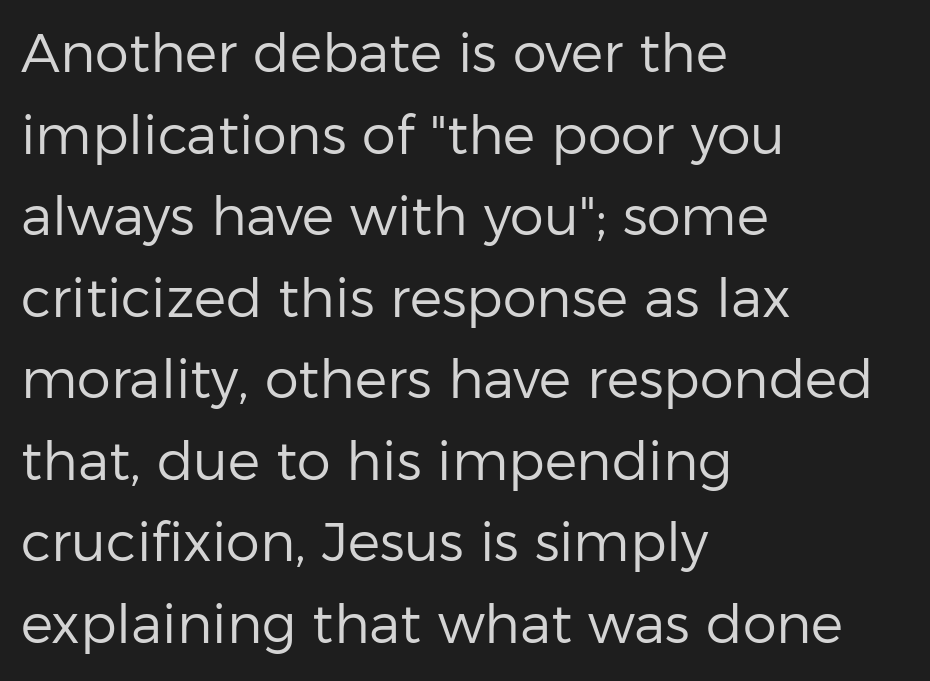
Q: Is the text bold? A: No.
Q: Is the text italic (slanted)? A: No, it is upright.
Q: Is the typeface a serif or a sans-serif typeface? A: Sans-serif.
Q: Is the text underlined? A: No.
Q: How is the paragraph aligned? A: Left-aligned.
Q: Is the spacing between letters normal or unusually wide? A: Normal.
Q: Is the spacing between lines tight, normal or loose? A: Normal.
Q: Width (condensed, normal, or wide)? A: Normal.
Q: Stroke contrast? A: Low.
Q: x-height? A: Medium.
Q: Monospaced? A: No.
